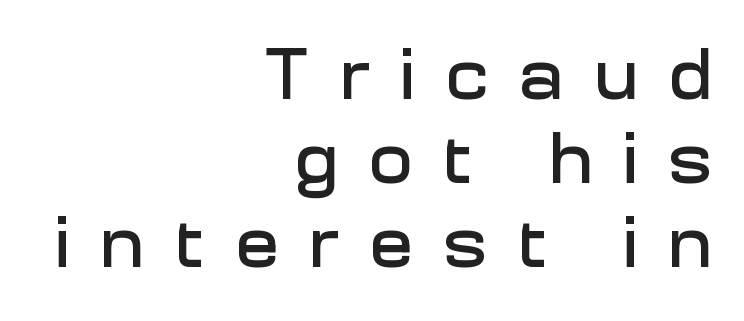
{"serif": "no", "italic": "no", "width": "normal", "stroke_contrast": "low", "x_height": "medium", "monospaced": "no", "underline": "no", "align": "right", "line_spacing": "tight", "line_spacing_ratio": 1.15, "letter_spacing": "wide", "letter_spacing_em": 0.42, "glyph_px": 73}
